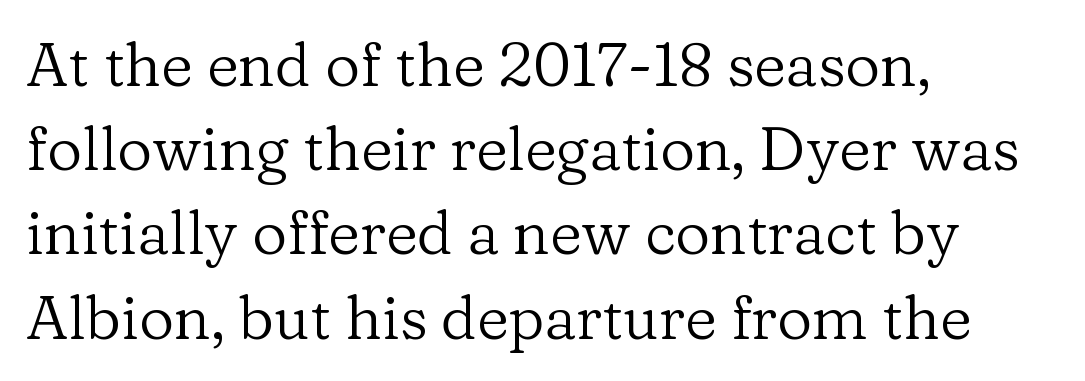
Does extra space separate the letters? No, they use regular spacing. Vertical strokes here are truly vertical. No heavy texture on the line: the type isn't bold. Does the type have serifs? Yes, each stem ends in a small foot. The words here are not underlined. Short and long lines alike share a common starting point at left.
